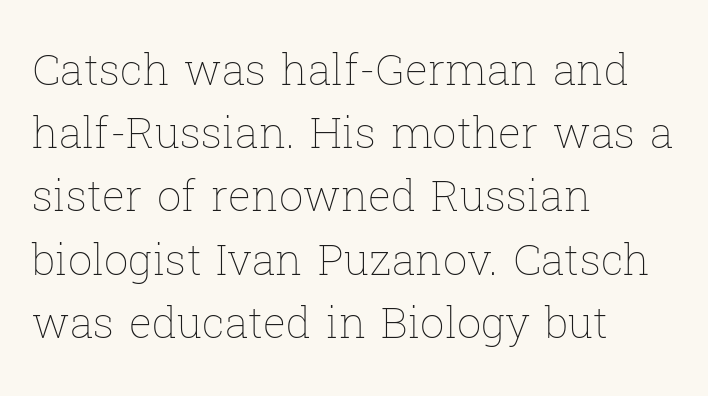
{"italic": "no", "bold": "no", "weight": "thin", "width": "normal", "stroke_contrast": "low", "x_height": "medium", "monospaced": "no", "underline": "no", "align": "left", "line_spacing": "normal", "line_spacing_ratio": 1.47, "letter_spacing": "normal", "letter_spacing_em": 0.0, "glyph_px": 43}
